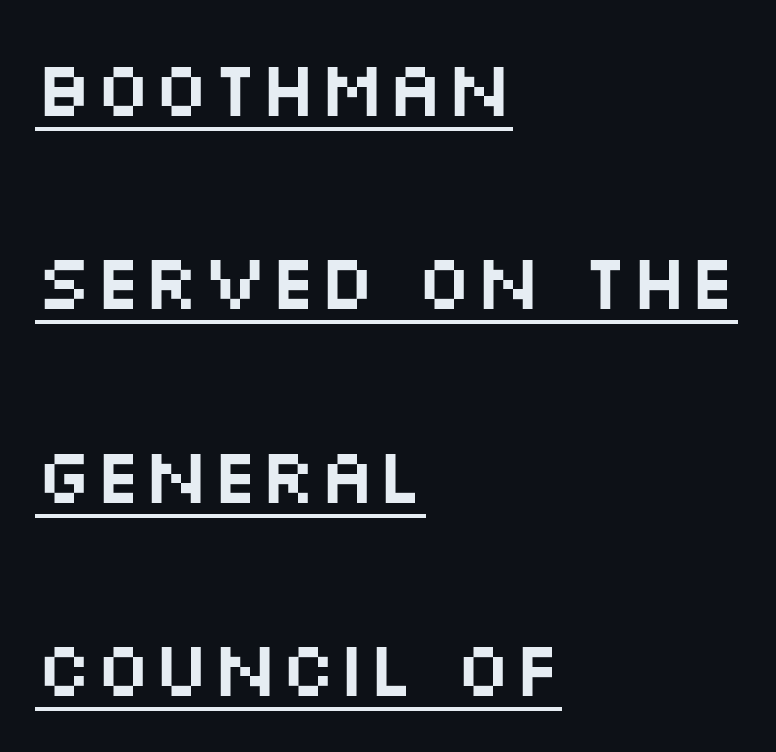
{"serif": "no", "italic": "no", "width": "wide", "stroke_contrast": "medium", "x_height": "large", "monospaced": "no", "underline": "yes", "align": "left", "line_spacing": "loose", "line_spacing_ratio": 2.48, "letter_spacing": "normal", "letter_spacing_em": 0.0, "glyph_px": 78}
